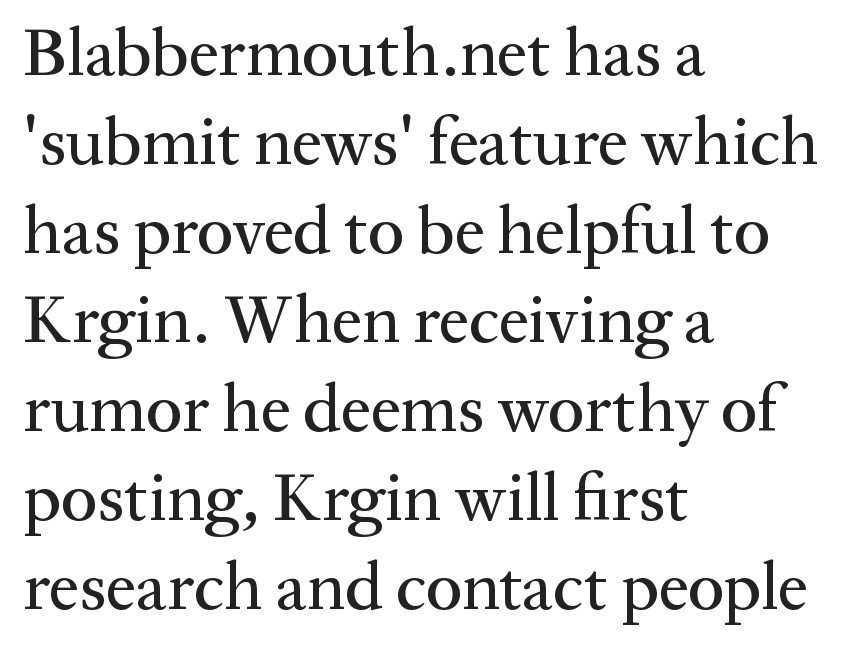
Q: Is the text italic (slanted)? A: No, it is upright.
Q: Is the typeface a serif or a sans-serif typeface? A: Serif.
Q: Is the text underlined? A: No.
Q: How is the paragraph aligned? A: Left-aligned.
Q: Is the spacing between letters normal or unusually wide? A: Normal.
Q: Is the spacing between lines tight, normal or loose? A: Normal.
Q: Width (condensed, normal, or wide)? A: Normal.
Q: Stroke contrast? A: Medium.
Q: x-height? A: Medium.
Q: Monospaced? A: No.
